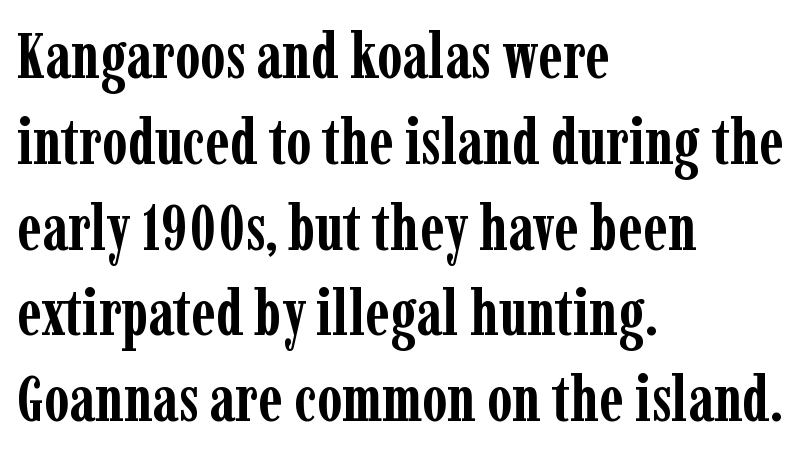
Q: Is the text bold? A: Yes.
Q: Is the text italic (slanted)? A: No, it is upright.
Q: Is the typeface a serif or a sans-serif typeface? A: Serif.
Q: Is the text underlined? A: No.
Q: How is the paragraph aligned? A: Left-aligned.
Q: Is the spacing between letters normal or unusually wide? A: Normal.
Q: Is the spacing between lines tight, normal or loose? A: Normal.
Q: Width (condensed, normal, or wide)? A: Condensed.
Q: Stroke contrast? A: Low.
Q: x-height? A: Medium.
Q: Monospaced? A: No.
